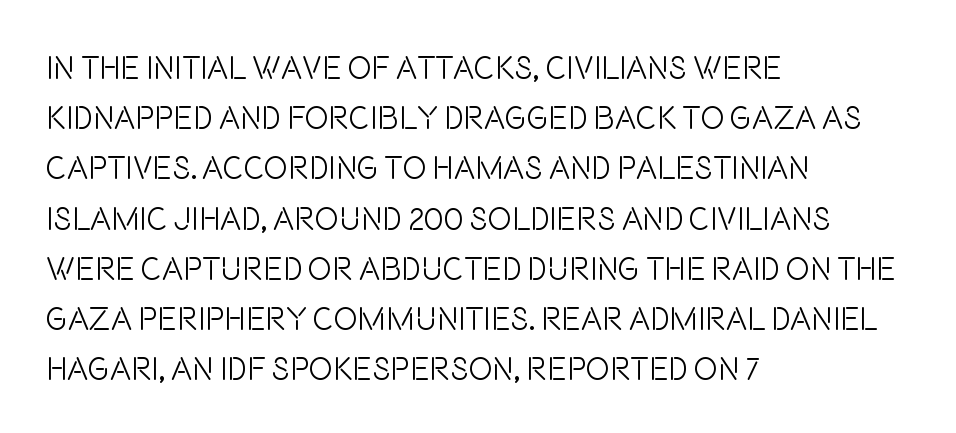
The image shows 32 px light, condensed sans-serif type, upright; set left-aligned, normal line spacing (1.57x), normal letter spacing, not underlined; low stroke contrast and a large x-height.
